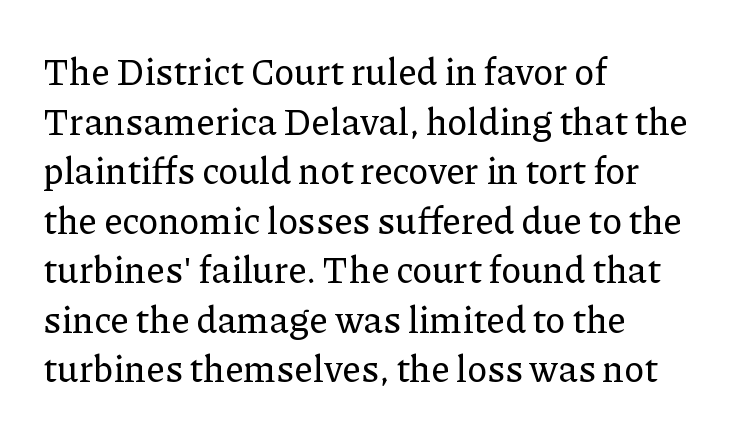
The rows are spaced the way most documents space them. Posture: vertical. This rendering employs a face with finishing strokes, i.e., a serif. Bare-footed words on every line. In terms of letterspacing, this is plain default setting. The letters advance in unequal steps, a hallmark of proportional type.
